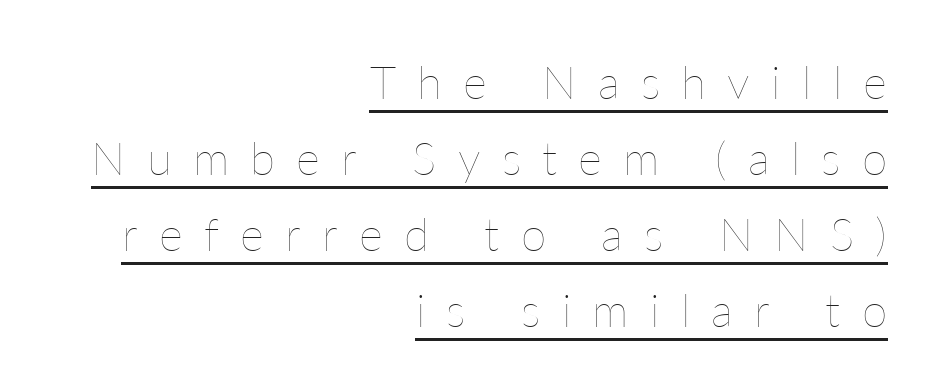
Q: Is the text bold? A: No.
Q: Is the text italic (slanted)? A: No, it is upright.
Q: Is the text underlined? A: Yes.
Q: How is the paragraph aligned? A: Right-aligned.
Q: Is the spacing between letters normal or unusually wide? A: Unusually wide.
Q: Is the spacing between lines tight, normal or loose? A: Normal.
Q: Width (condensed, normal, or wide)? A: Normal.
Q: Stroke contrast? A: Low.
Q: x-height? A: Medium.
Q: Monospaced? A: No.
